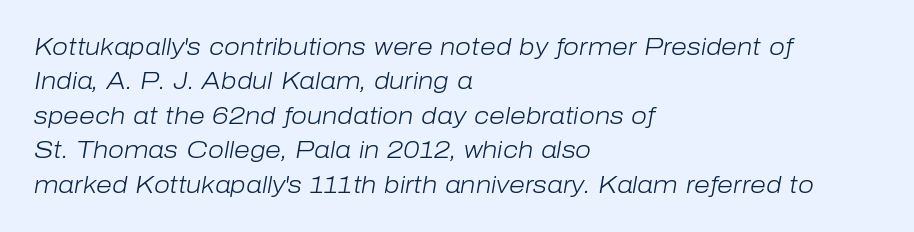
Q: Is the text bold? A: No.
Q: Is the text italic (slanted)? A: Yes, it leans right by about 10 degrees.
Q: Is the text underlined? A: No.
Q: How is the paragraph aligned? A: Left-aligned.
Q: Is the spacing between letters normal or unusually wide? A: Normal.
Q: Is the spacing between lines tight, normal or loose? A: Normal.
